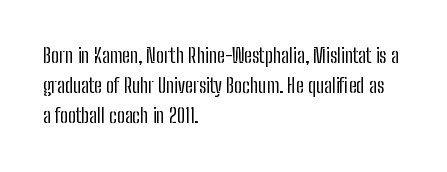
What stands out about the letter spacing? Nothing — it is the standard amount. The axis of the letterforms is exactly vertical. Check the space under the baseline: it is left empty. Evenly set lines give the paragraph a standard silhouette.
